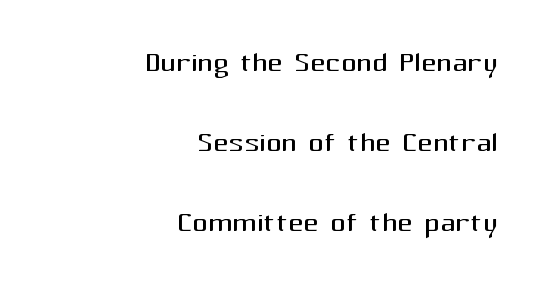
Each letter's strokes conclude bluntly, with no projecting serifs. Is the type heavy? It reads as light-to-regular instead. The rendering keeps characters at their native spacing. This sample is right-justified, so line beginnings fall wherever the words allow. Do the characters align in a grid? No, the font is proportional.
